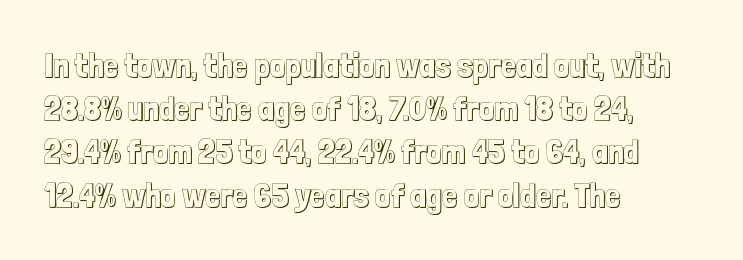
{"italic": "no", "width": "condensed", "x_height": "medium", "monospaced": "no", "underline": "no", "align": "left", "line_spacing": "normal", "line_spacing_ratio": 1.27, "letter_spacing": "normal", "letter_spacing_em": 0.0, "glyph_px": 34}
